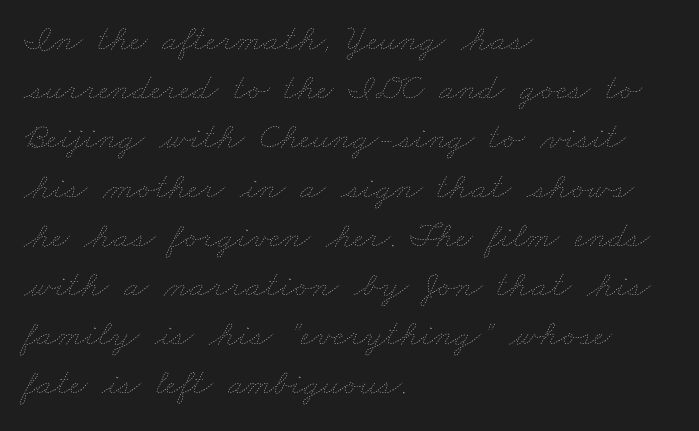
The image shows 37 px thin, wide type; set left-aligned, normal line spacing (1.33x), normal letter spacing, not underlined; low stroke contrast and a small x-height.
